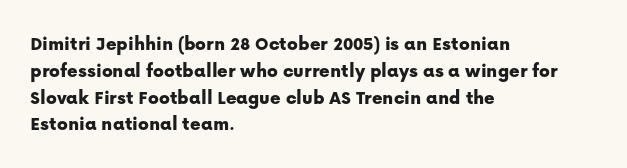
The vertical gap from one line to the next is medium. The letters sit at their default tracking, neither squeezed nor spread. A student would call this left alignment; a typographer would say flush left, rag right. Does the lettering tilt? It doesn't — this is upright.
